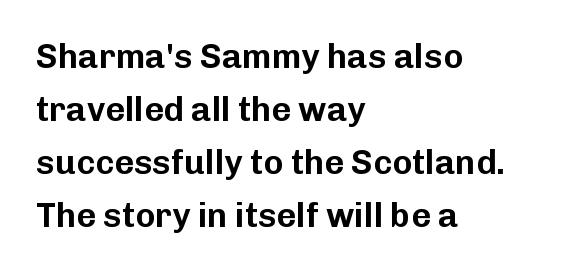
Q: Is the text italic (slanted)? A: No, it is upright.
Q: Is the typeface a serif or a sans-serif typeface? A: Sans-serif.
Q: Is the text underlined? A: No.
Q: How is the paragraph aligned? A: Left-aligned.
Q: Is the spacing between letters normal or unusually wide? A: Normal.
Q: Is the spacing between lines tight, normal or loose? A: Normal.
Q: Width (condensed, normal, or wide)? A: Normal.
Q: Stroke contrast? A: Low.
Q: x-height? A: Medium.
Q: Monospaced? A: No.
